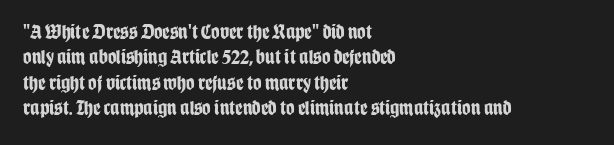
The gaps between neighbouring characters are ordinary and unremarkable. Heavy, bold letterforms. Posture: straight, roman, zero tilt. Caption: multi-line text, flush left, ragged right. Clear beneath every line of the passage.
